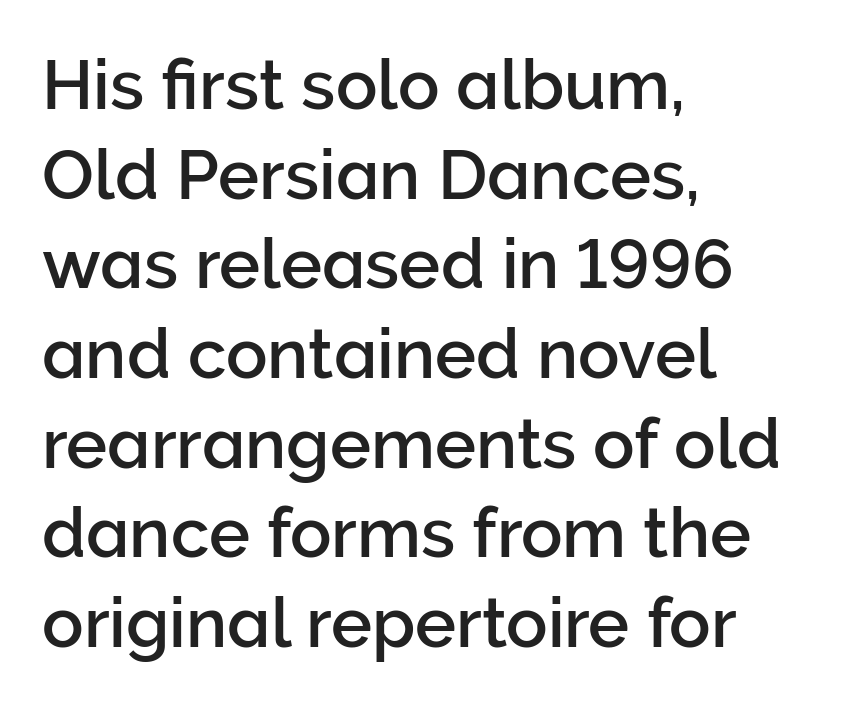
This is the regular roman posture of the typeface. In terms of letterspacing, this is plain default setting. What kind of face is this? One without serifs — a sans. Clear beneath every line of the passage. How would I describe the line gaps? Plain and ordinary. Where is the straight margin? On the left.
